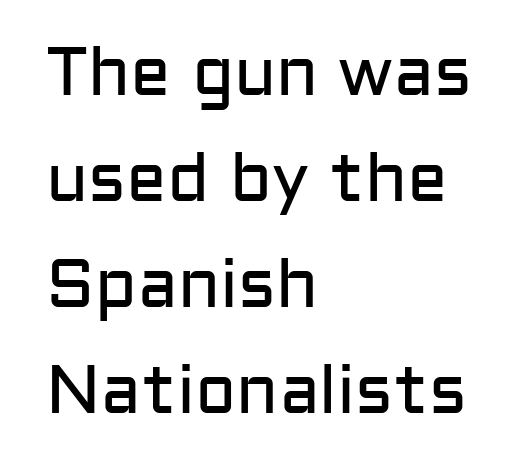
Q: Is the text bold? A: No.
Q: Is the text italic (slanted)? A: No, it is upright.
Q: Is the typeface a serif or a sans-serif typeface? A: Sans-serif.
Q: Is the text underlined? A: No.
Q: How is the paragraph aligned? A: Left-aligned.
Q: Is the spacing between letters normal or unusually wide? A: Normal.
Q: Is the spacing between lines tight, normal or loose? A: Normal.
Q: Width (condensed, normal, or wide)? A: Normal.
Q: Stroke contrast? A: Low.
Q: x-height? A: Medium.
Q: Monospaced? A: No.
